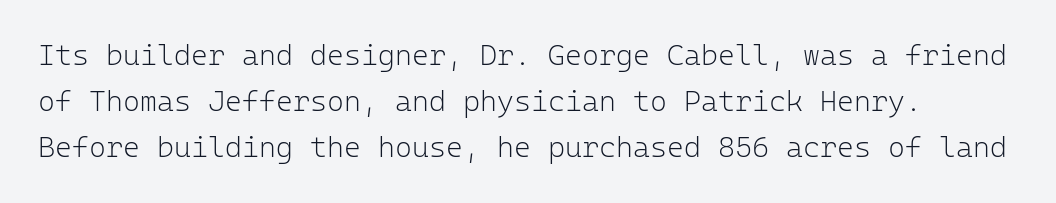
A typesetter would call this monospace, since all characters share one set width. Does the leading feel generous? No, just average. The string is rendered with underlining switched off. The cut favours lightness, reaching ordinary text weight at its darkest. A typesetter would call this zero additional tracking.
